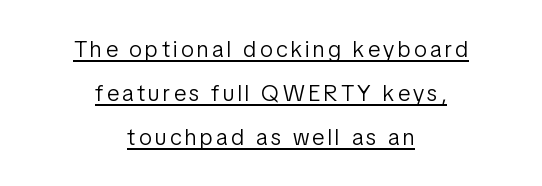
Q: Is the text bold? A: No.
Q: Is the text italic (slanted)? A: No, it is upright.
Q: Is the text underlined? A: Yes.
Q: How is the paragraph aligned? A: Centered.
Q: Is the spacing between lines tight, normal or loose? A: Loose.
